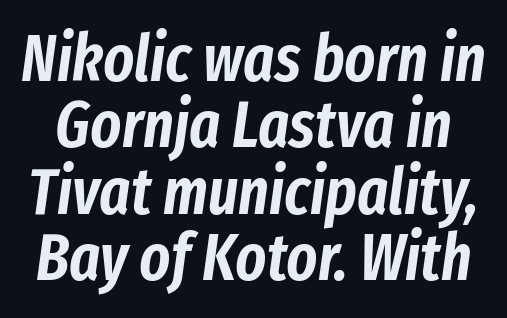
The letters are slanted; this is an italic face. The foot of each line stays bare and open. Proportional: the letters do not fall into vertical columns. Honestly, the rows look squashed on top of each other. Compared with typical body copy, the letter spacing here is the same.
